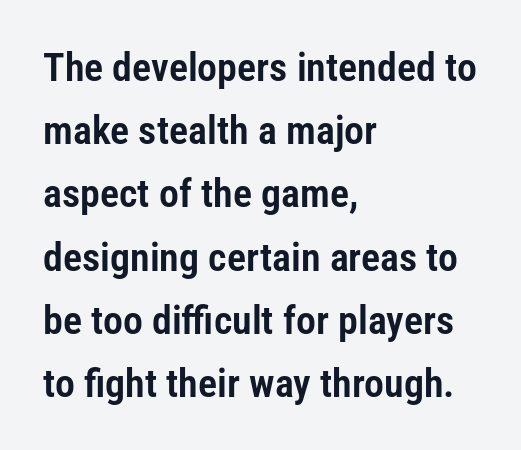
The image shows 40 px condensed sans-serif type, upright; set left-aligned, normal line spacing (1.58x), normal letter spacing, not underlined; low stroke contrast and a medium x-height.
